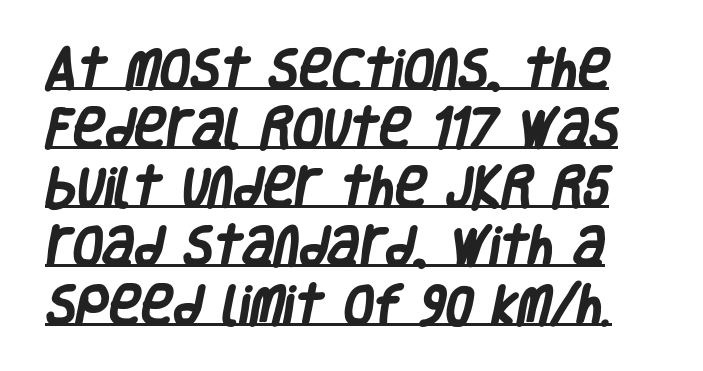
The image shows 44 px heavy, condensed sans-serif type; set normal line spacing (1.34x), normal letter spacing, underlined; low stroke contrast and a large x-height.
